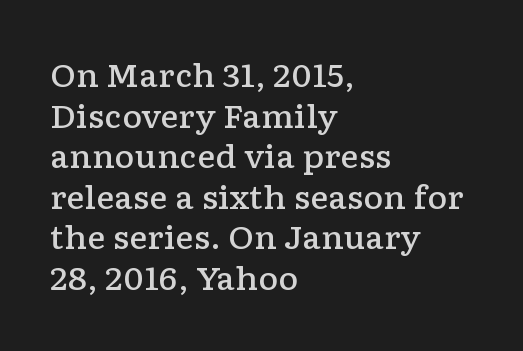
Q: Is the text bold? A: Semi-bold.
Q: Is the text italic (slanted)? A: No, it is upright.
Q: Is the typeface a serif or a sans-serif typeface? A: Serif.
Q: Is the text underlined? A: No.
Q: How is the paragraph aligned? A: Left-aligned.
Q: Is the spacing between letters normal or unusually wide? A: Normal.
Q: Is the spacing between lines tight, normal or loose? A: Normal.
Q: Width (condensed, normal, or wide)? A: Wide.
Q: Stroke contrast? A: Low.
Q: x-height? A: Medium.
Q: Monospaced? A: No.
